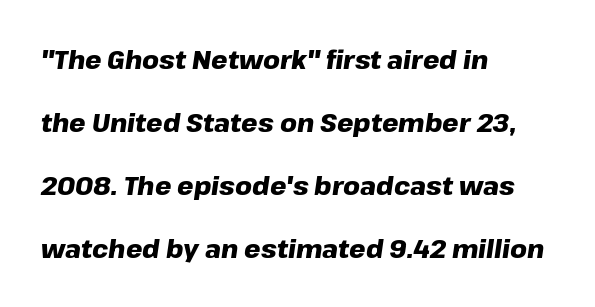
The image shows 26 px bold type, italic (leaning right); set left-aligned, loose line spacing (2.42x), normal letter spacing, not underlined.
